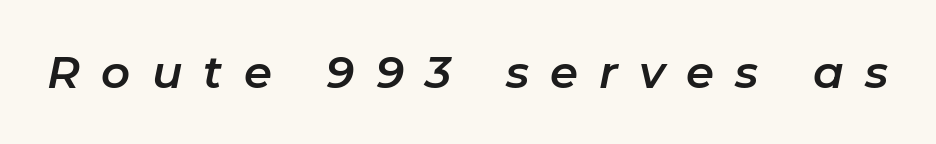
{"italic": "yes", "lean": "right", "slant_degrees": 11, "width": "normal", "stroke_contrast": "low", "x_height": "medium", "monospaced": "no", "underline": "no", "letter_spacing": "wide", "letter_spacing_em": 0.47, "glyph_px": 45}
